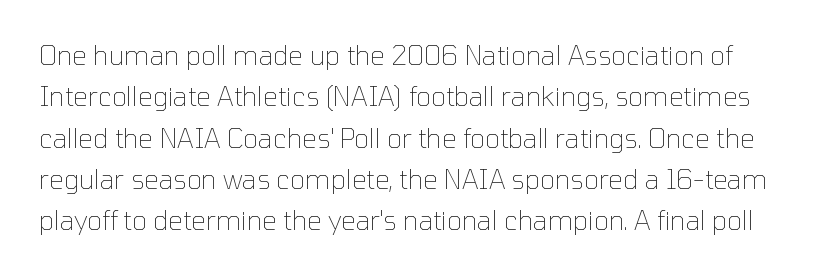
{"italic": "no", "bold": "no", "underline": "no", "line_spacing": "normal", "line_spacing_ratio": 1.59, "letter_spacing": "normal", "letter_spacing_em": 0.0, "glyph_px": 26}
